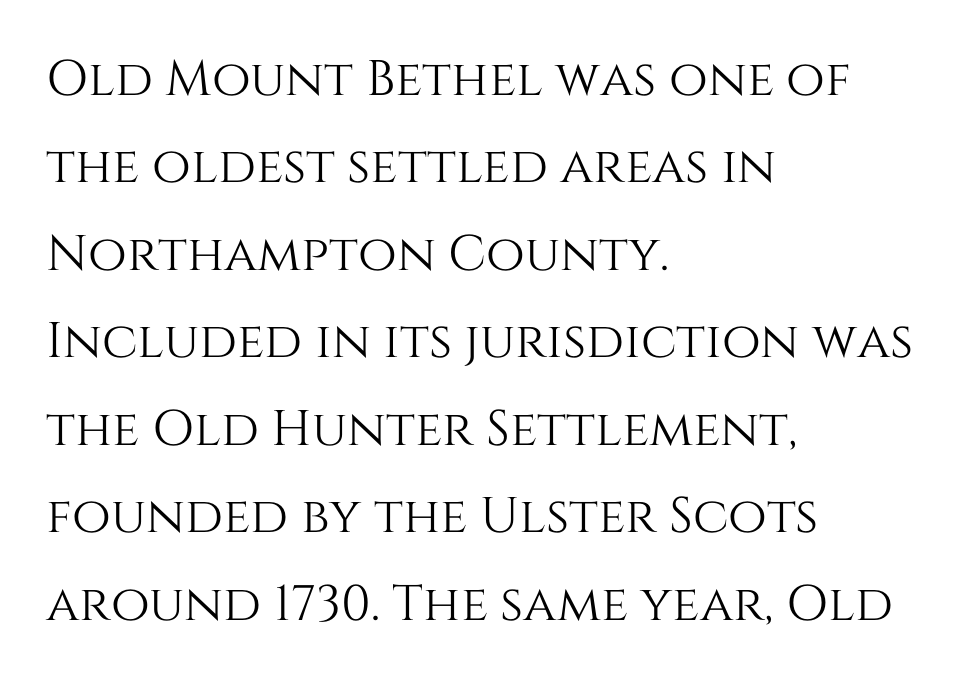
The image shows 50 px text type, upright; set left-aligned, line spacing 1.75x, normal letter spacing, not underlined; medium stroke contrast and a large x-height.
